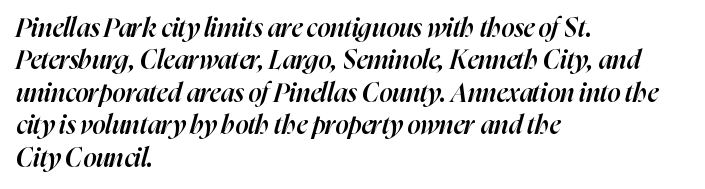
Nobody drew a line under any word here. Does the weight exceed regular? Yes, but only to semibold. If you drew a ruler down the left edge, every line would touch it. A typesetter would mark this as italic.
